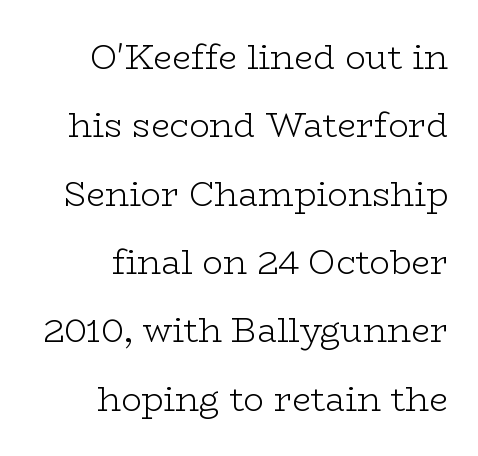
The image shows 34 px light, wide serif type, upright; set right-aligned, loose line spacing (2.01x), normal letter spacing, not underlined; low stroke contrast and a medium x-height.
